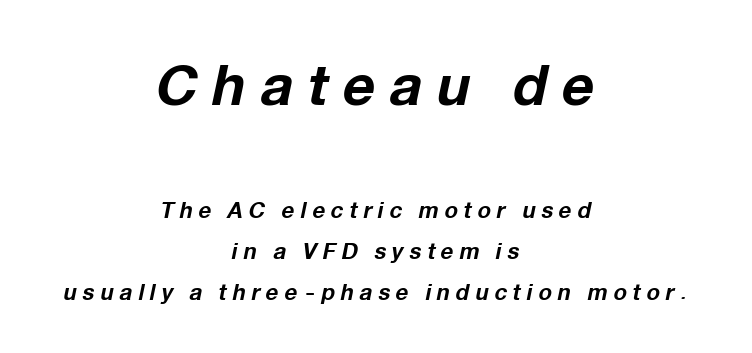
Q: Is the text bold? A: Yes.
Q: Is the text italic (slanted)? A: Yes, it leans right by about 12 degrees.
Q: Is the text underlined? A: No.
Q: How is the paragraph aligned? A: Centered.
Q: Is the spacing between letters normal or unusually wide? A: Unusually wide.
Q: Which block of text is set in a larger size, the first (top) or the second (bottom)? A: The first (top) one.
Q: Width (condensed, normal, or wide)? A: Normal.
Q: Stroke contrast? A: Low.
Q: x-height? A: Medium.
Q: Monospaced? A: No.
